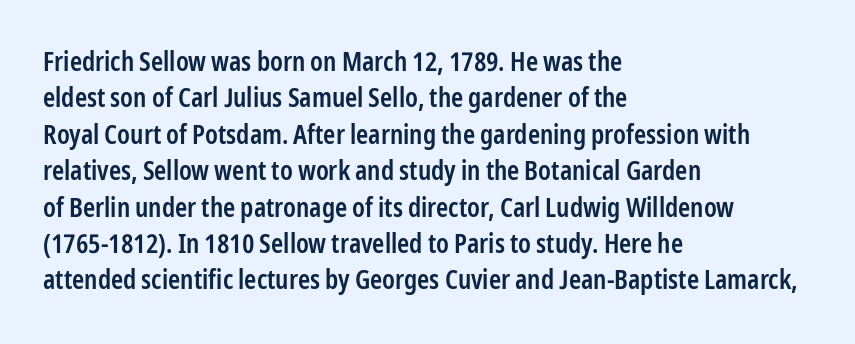
{"italic": "no", "bold": "semi", "underline": "no", "align": "left", "line_spacing": "normal", "line_spacing_ratio": 1.4, "letter_spacing": "normal", "letter_spacing_em": 0.0, "glyph_px": 26}
